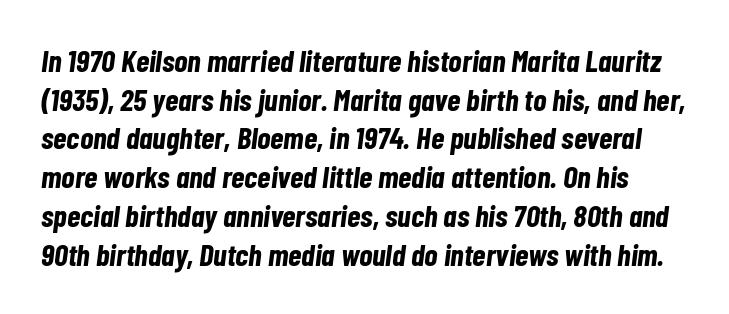
Q: Is the text bold? A: Yes.
Q: Is the text italic (slanted)? A: Yes, it leans right by about 7 degrees.
Q: Is the text underlined? A: No.
Q: Is the spacing between letters normal or unusually wide? A: Normal.
Q: Is the spacing between lines tight, normal or loose? A: Normal.
Q: Width (condensed, normal, or wide)? A: Condensed.
Q: Stroke contrast? A: Low.
Q: x-height? A: Medium.
Q: Monospaced? A: No.
